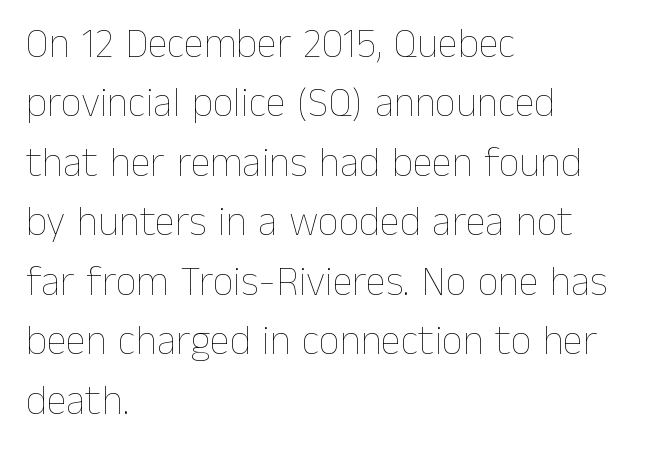
The image shows 41 px thin type, upright; set left-aligned, normal line spacing (1.45x), normal letter spacing, not underlined; low stroke contrast and a medium x-height.
